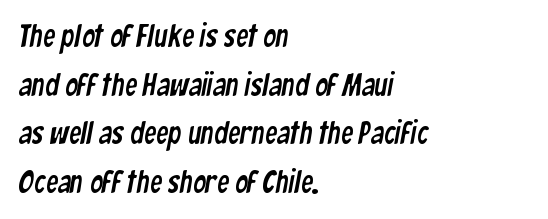
Quick note: underline off. The paragraph shown leans on its left margin. Characters follow at the spacing the type designer built in. Leading matches the norm, producing a regular column. Varying glyph widths throughout — classic text-font behaviour.
